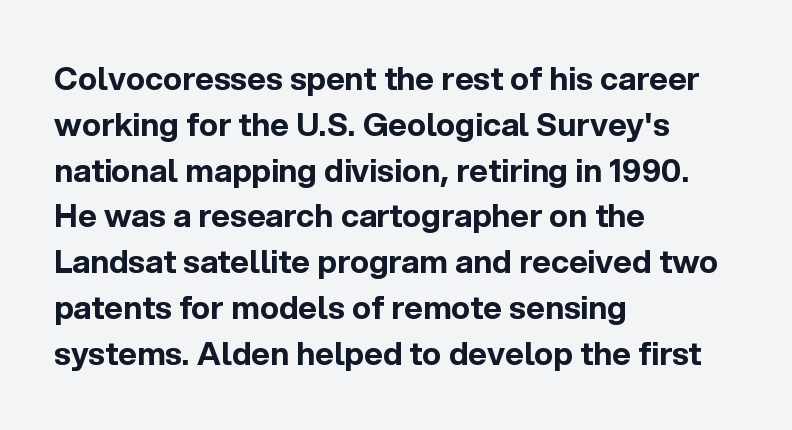
Bold? Absolutely — the strokes are thick and heavy. Compared with typical body copy, the letter spacing here is the same. The rendering uses natural spacing where letterforms have individual widths. All the whitespace from short lines collects on the right. This is sans-serif lettering, the kind often seen on screens and signage.
